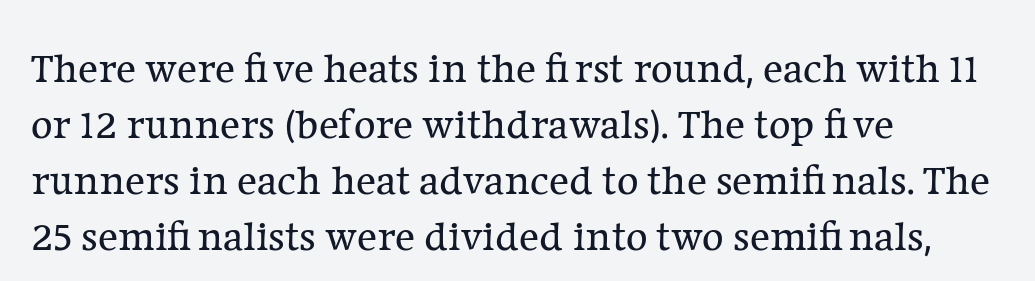
Q: Is the text bold? A: No.
Q: Is the text italic (slanted)? A: No, it is upright.
Q: Is the typeface a serif or a sans-serif typeface? A: Serif.
Q: Is the text underlined? A: No.
Q: How is the paragraph aligned? A: Left-aligned.
Q: Is the spacing between letters normal or unusually wide? A: Normal.
Q: Is the spacing between lines tight, normal or loose? A: Normal.
Q: Width (condensed, normal, or wide)? A: Normal.
Q: Stroke contrast? A: Low.
Q: x-height? A: Medium.
Q: Monospaced? A: No.
